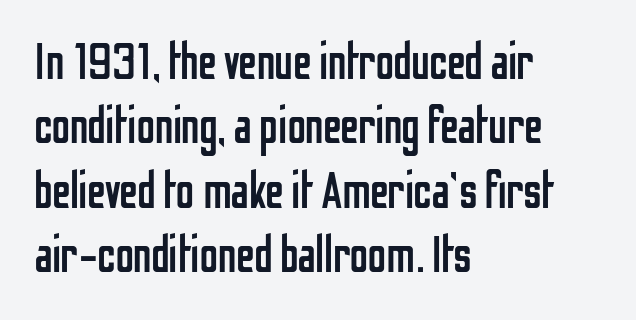
The image shows 52 px regular-weight, condensed sans-serif type, upright; set left-aligned, line spacing 1.24x, normal letter spacing, not underlined; low stroke contrast and a medium x-height.
